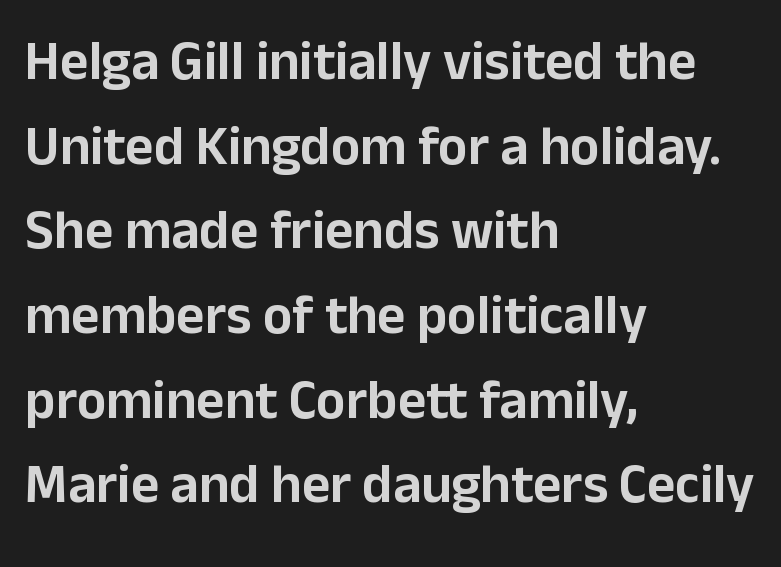
Summary of vertical rhythm: regular, with standard interline spacing. This sample uses an upright cut, with every glyph sitting square on the baseline. The gaps between neighbouring characters are ordinary and unremarkable. Regarding serifs, this sample does without them. Quick note: underline off.
